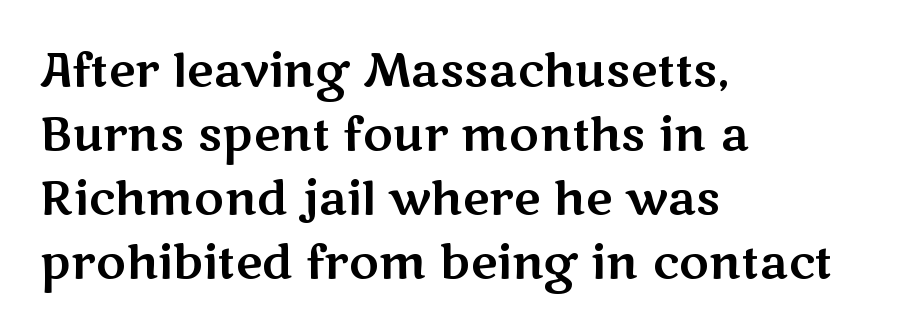
The image shows 46 px wide sans-serif type, upright; set left-aligned, normal line spacing (1.39x), normal letter spacing, not underlined; medium stroke contrast and a medium x-height.
